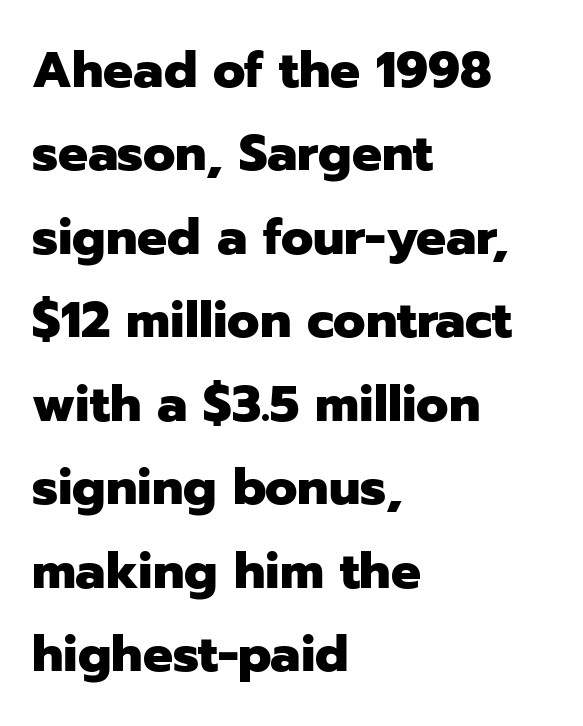
{"serif": "no", "italic": "no", "bold": "yes", "weight": "heavy", "width": "normal", "stroke_contrast": "low", "x_height": "medium", "monospaced": "no", "underline": "no", "align": "left", "line_spacing": "normal", "line_spacing_ratio": 1.67, "letter_spacing": "normal", "letter_spacing_em": 0.0, "glyph_px": 50}
